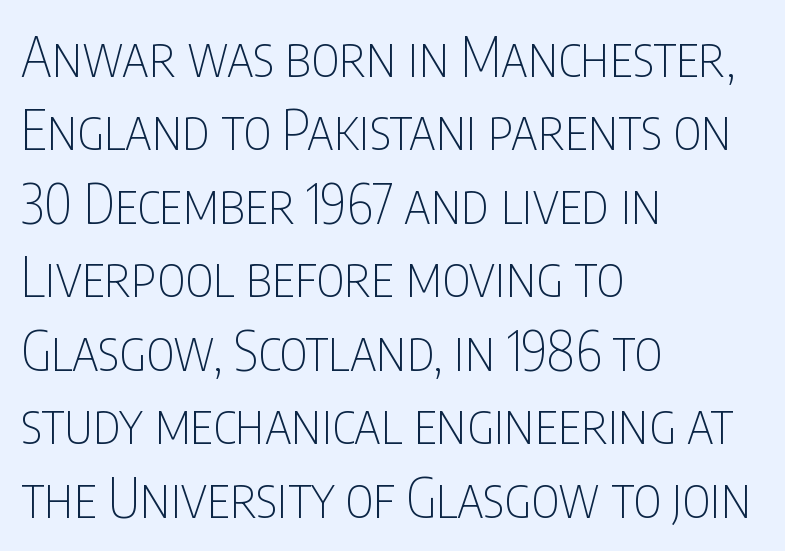
Q: Is the text bold? A: No.
Q: Is the text italic (slanted)? A: No, it is upright.
Q: Is the typeface a serif or a sans-serif typeface? A: Sans-serif.
Q: Is the text underlined? A: No.
Q: How is the paragraph aligned? A: Left-aligned.
Q: Is the spacing between letters normal or unusually wide? A: Normal.
Q: Is the spacing between lines tight, normal or loose? A: Normal.
Q: Width (condensed, normal, or wide)? A: Condensed.
Q: Stroke contrast? A: Low.
Q: x-height? A: Large.
Q: Monospaced? A: No.
